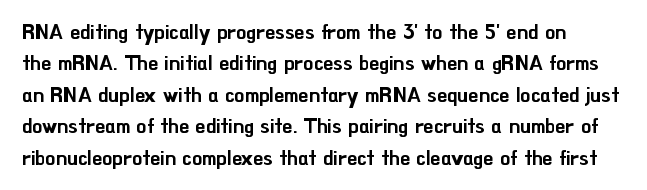
Q: Is the text italic (slanted)? A: No, it is upright.
Q: Is the text underlined? A: No.
Q: Is the spacing between letters normal or unusually wide? A: Normal.
Q: Is the spacing between lines tight, normal or loose? A: Normal.
